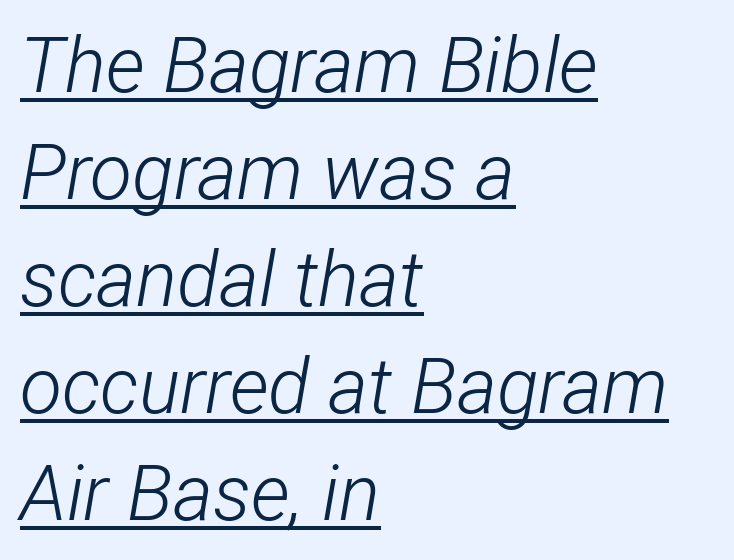
Q: Is the text bold? A: No.
Q: Is the text italic (slanted)? A: Yes, it leans right by about 12 degrees.
Q: Is the text underlined? A: Yes.
Q: How is the paragraph aligned? A: Left-aligned.
Q: Is the spacing between letters normal or unusually wide? A: Normal.
Q: Is the spacing between lines tight, normal or loose? A: Normal.
Q: Width (condensed, normal, or wide)? A: Condensed.
Q: Stroke contrast? A: Low.
Q: x-height? A: Medium.
Q: Monospaced? A: No.
